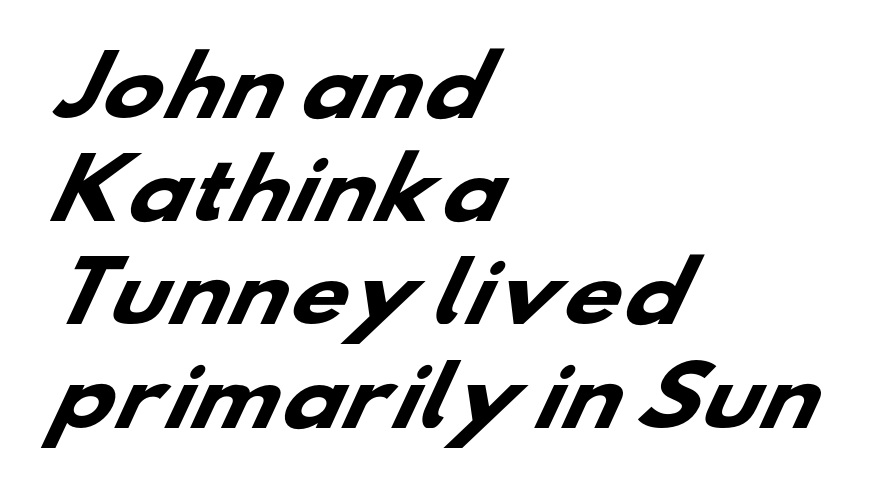
The image shows 80 px heavy, wide sans-serif type; set left-aligned, normal line spacing (1.29x), normal letter spacing, not underlined; low stroke contrast and a small x-height.
